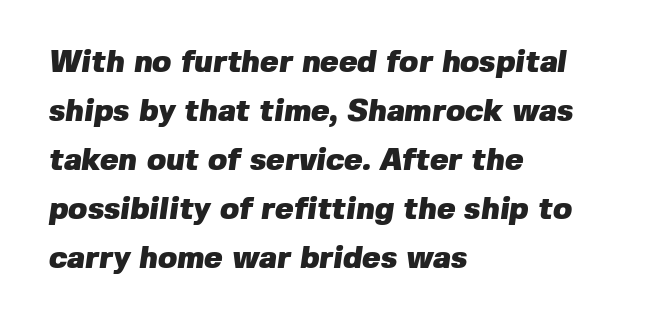
Whoever set this chose a conventional vertical rhythm. The rendering keeps characters at their native spacing. The ragged edge is on the right, which tells us the setting is flush left. Each row of text sits above clean, open space.
